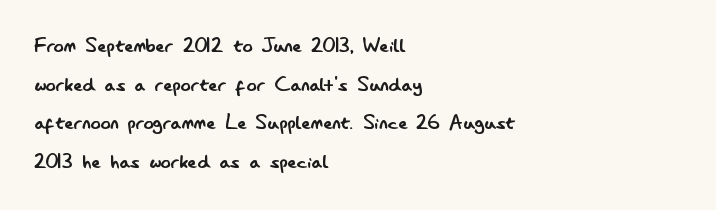
{"italic": "no", "bold": "no", "underline": "no", "align": "left", "line_spacing": "normal", "line_spacing_ratio": 1.55, "letter_spacing": "normal", "letter_spacing_em": 0.0, "glyph_px": 25}
